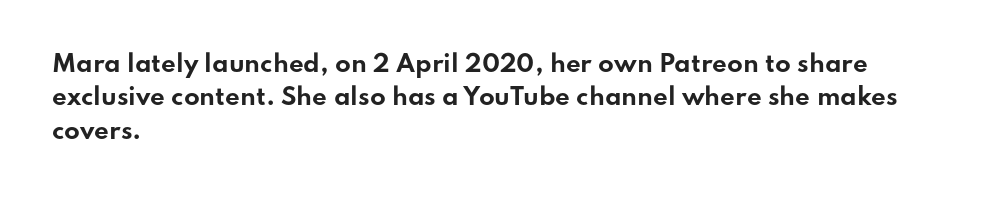
Q: Is the text bold? A: Yes.
Q: Is the text italic (slanted)? A: No, it is upright.
Q: Is the text underlined? A: No.
Q: How is the paragraph aligned? A: Left-aligned.
Q: Is the spacing between letters normal or unusually wide? A: Normal.
Q: Is the spacing between lines tight, normal or loose? A: Normal.
